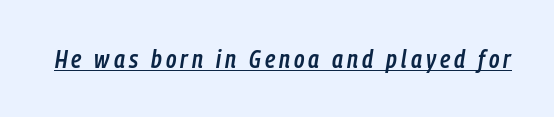
{"italic": "yes", "lean": "right", "slant_degrees": 9, "bold": "semi", "underline": "yes", "glyph_px": 25}
